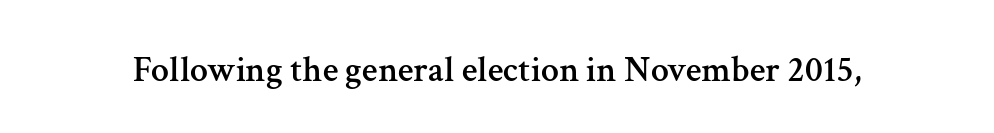
{"serif": "yes", "italic": "no", "width": "normal", "stroke_contrast": "medium", "x_height": "medium", "monospaced": "no", "underline": "no", "letter_spacing": "normal", "letter_spacing_em": 0.0, "glyph_px": 36}
